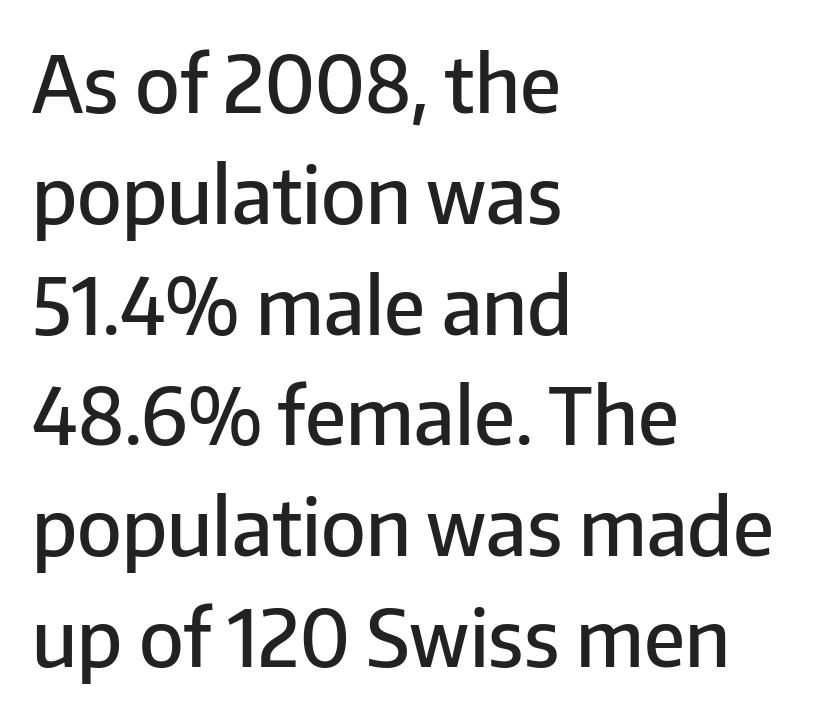
Q: Is the text bold? A: Semi-bold.
Q: Is the text italic (slanted)? A: No, it is upright.
Q: Is the typeface a serif or a sans-serif typeface? A: Sans-serif.
Q: Is the text underlined? A: No.
Q: How is the paragraph aligned? A: Left-aligned.
Q: Is the spacing between letters normal or unusually wide? A: Normal.
Q: Is the spacing between lines tight, normal or loose? A: Normal.
Q: Width (condensed, normal, or wide)? A: Normal.
Q: Stroke contrast? A: Low.
Q: x-height? A: Medium.
Q: Monospaced? A: No.
